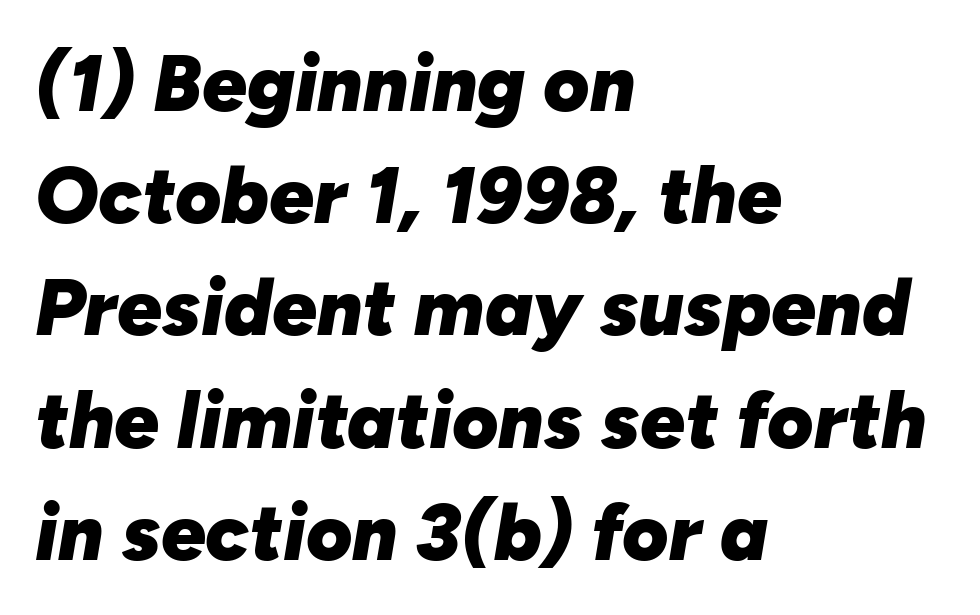
{"italic": "yes", "lean": "right", "slant_degrees": 10, "bold": "yes", "weight": "heavy", "width": "normal", "stroke_contrast": "low", "x_height": "medium", "monospaced": "no", "underline": "no", "align": "left", "line_spacing": "normal", "line_spacing_ratio": 1.42, "letter_spacing": "normal", "letter_spacing_em": 0.0, "glyph_px": 79}
